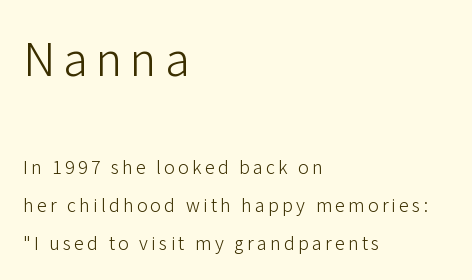
Q: Is the text bold? A: No.
Q: Is the text italic (slanted)? A: No, it is upright.
Q: Is the typeface a serif or a sans-serif typeface? A: Sans-serif.
Q: Is the text underlined? A: No.
Q: How is the paragraph aligned? A: Left-aligned.
Q: Is the spacing between lines tight, normal or loose? A: Loose.
Q: Which block of text is set in a larger size, the first (top) or the second (bottom)? A: The first (top) one.
Q: Width (condensed, normal, or wide)? A: Normal.
Q: Stroke contrast? A: Low.
Q: x-height? A: Medium.
Q: Monospaced? A: No.
